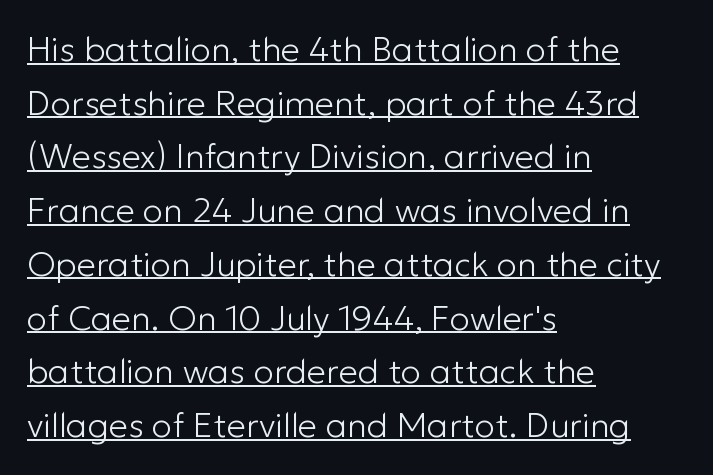
The image shows 34 px light sans-serif type, upright; set left-aligned, normal line spacing (1.58x), normal letter spacing, underlined; low stroke contrast and a medium x-height.
